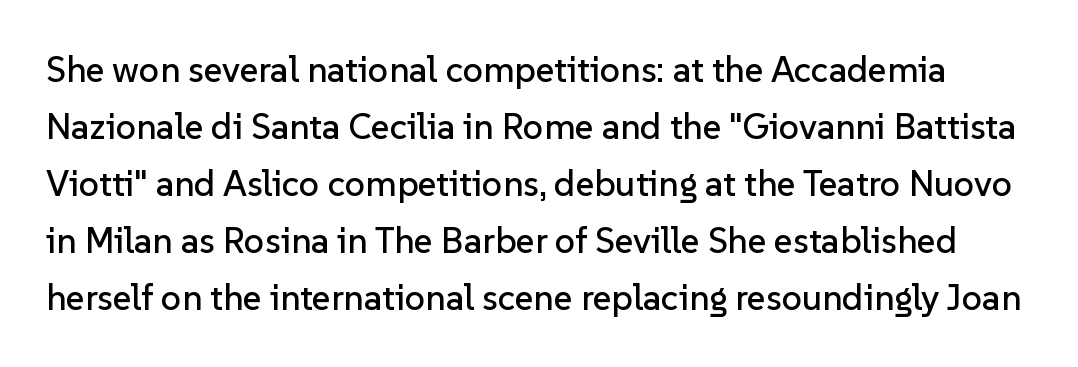
The image shows 36 px sans-serif type, upright; set normal line spacing (1.58x), normal letter spacing, not underlined; low stroke contrast and a medium x-height.
